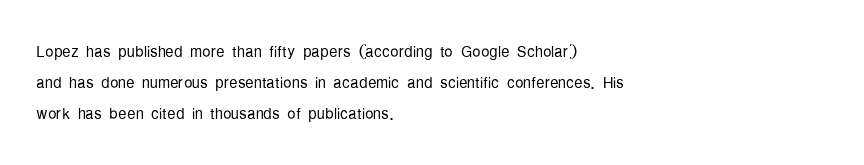
Q: Is the text bold? A: No.
Q: Is the text italic (slanted)? A: No, it is upright.
Q: Is the text underlined? A: No.
Q: How is the paragraph aligned? A: Left-aligned.
Q: Is the spacing between letters normal or unusually wide? A: Normal.
Q: Is the spacing between lines tight, normal or loose? A: Normal.
